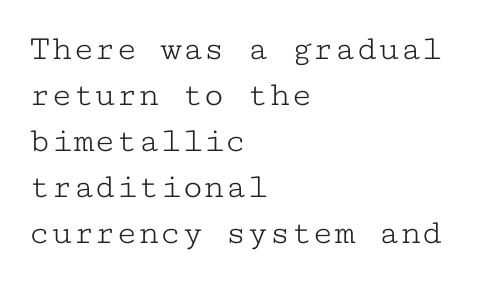
The image shows 36 px light, wide serif type, upright, monospaced; set left-aligned, normal line spacing (1.28x), normal letter spacing, not underlined; low stroke contrast and a medium x-height.
